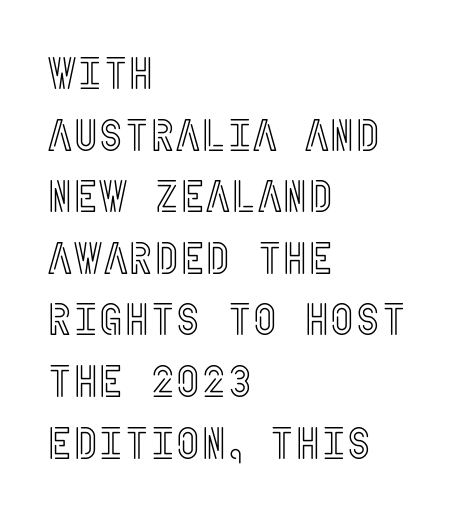
The image shows 44 px condensed type, upright; set left-aligned, normal line spacing (1.4x), normal letter spacing, not underlined; a large x-height.
